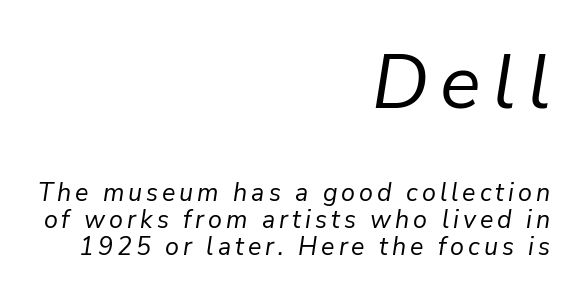
The image shows 76 px regular-weight type, italic (leaning right); set right-aligned, tight line spacing (1.09x), not underlined; the first (top) block is 3.04x larger; low stroke contrast and a medium x-height.
